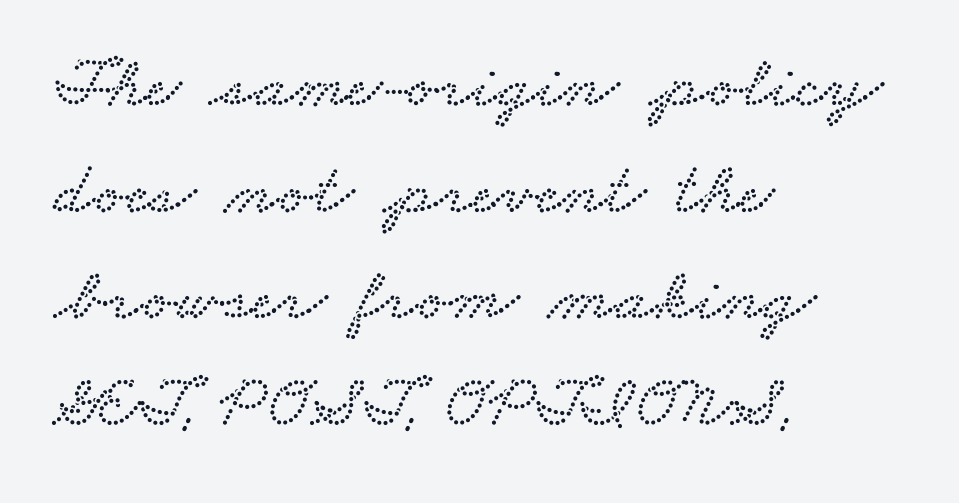
{"serif": "yes", "width": "wide", "stroke_contrast": "low", "x_height": "small", "monospaced": "no", "underline": "no", "align": "left", "line_spacing": "normal", "line_spacing_ratio": 1.44, "letter_spacing": "normal", "letter_spacing_em": 0.0, "glyph_px": 74}
